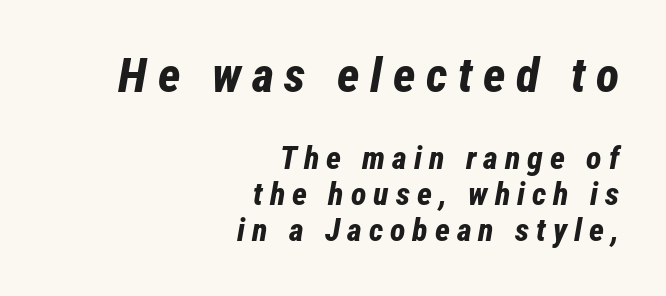
{"italic": "yes", "lean": "right", "slant_degrees": 12, "bold": "yes", "weight": "bold", "width": "condensed", "stroke_contrast": "low", "x_height": "medium", "monospaced": "no", "underline": "no", "align": "right", "line_spacing": "tight", "line_spacing_ratio": 1.12, "letter_spacing": "wide", "letter_spacing_em": 0.22, "larger_block": "first", "size_ratio": 1.5, "glyph_px": 48}
